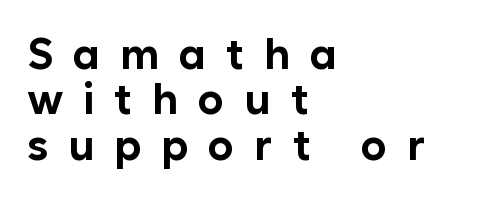
The image shows 44 px bold sans-serif type, upright; set left-aligned, tight line spacing (1.03x), unusually wide letter spacing (+0.45 em), not underlined; low stroke contrast and a medium x-height.
